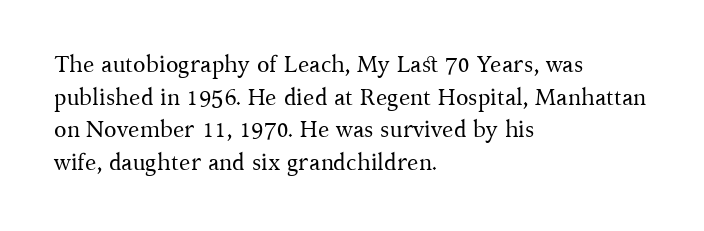
The image shows 23 px text type, upright; set left-aligned, normal line spacing (1.42x), normal letter spacing, not underlined.
